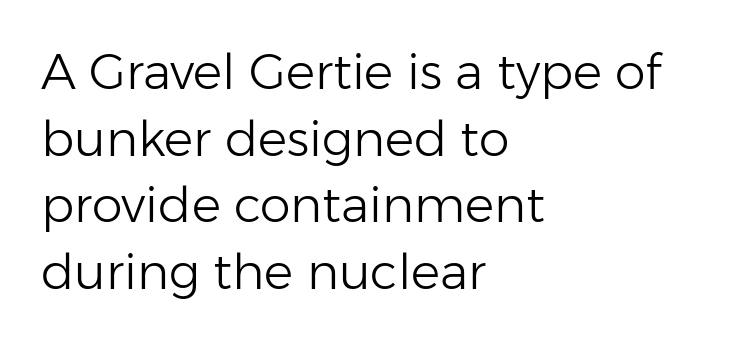
{"serif": "no", "italic": "no", "bold": "no", "weight": "light", "width": "normal", "stroke_contrast": "low", "x_height": "medium", "monospaced": "no", "underline": "no", "align": "left", "line_spacing": "normal", "line_spacing_ratio": 1.36, "letter_spacing": "normal", "letter_spacing_em": 0.0, "glyph_px": 49}
